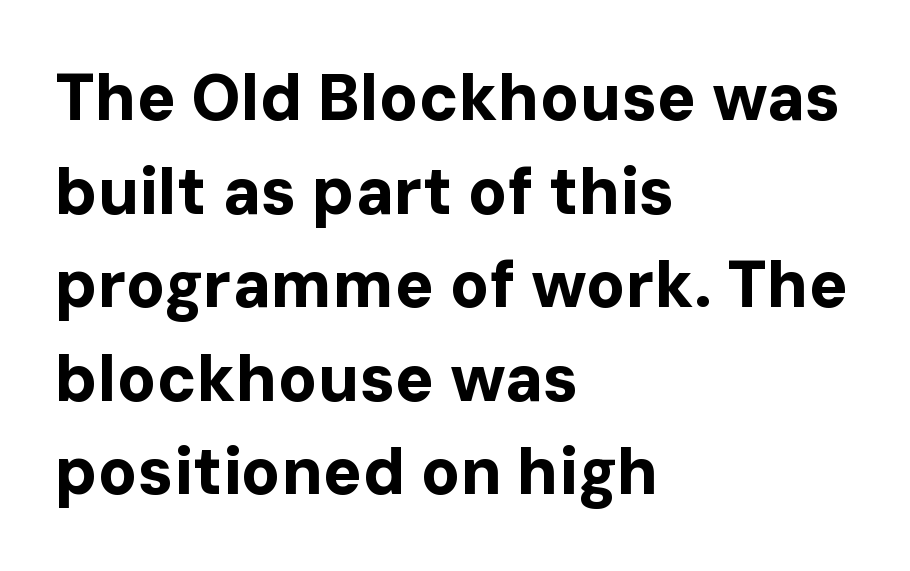
Q: Is the text bold? A: Yes.
Q: Is the text italic (slanted)? A: No, it is upright.
Q: Is the typeface a serif or a sans-serif typeface? A: Sans-serif.
Q: Is the text underlined? A: No.
Q: How is the paragraph aligned? A: Left-aligned.
Q: Is the spacing between letters normal or unusually wide? A: Normal.
Q: Is the spacing between lines tight, normal or loose? A: Normal.
Q: Width (condensed, normal, or wide)? A: Normal.
Q: Stroke contrast? A: Low.
Q: x-height? A: Medium.
Q: Monospaced? A: No.
